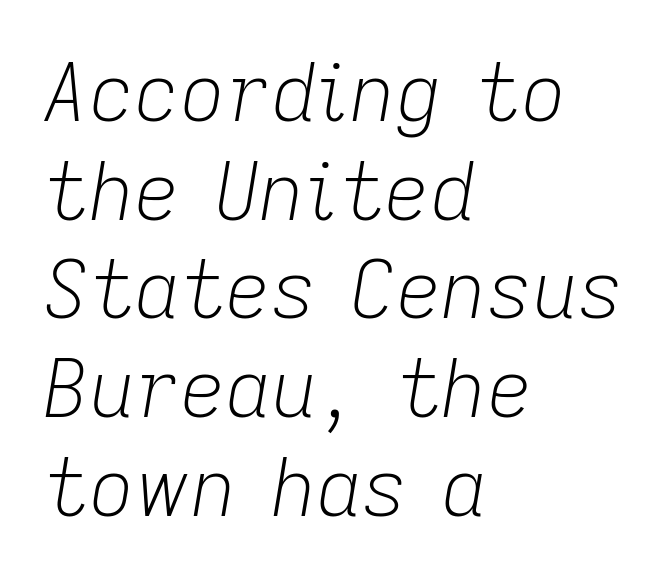
Here the designer chose a conventional face with non-uniform glyph widths. Typeset ragged right — the left edge is the straight one. The cut favours lightness, reaching ordinary text weight at its darkest. Interline gaps are of average width in this sample. The space directly below the letters is spotless.
